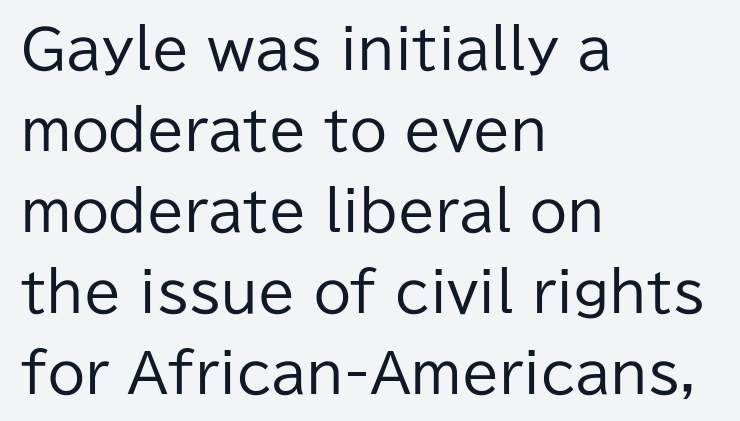
The image shows 54 px regular-weight sans-serif type, upright; set left-aligned, normal line spacing (1.5x), normal letter spacing, not underlined; low stroke contrast and a medium x-height.
